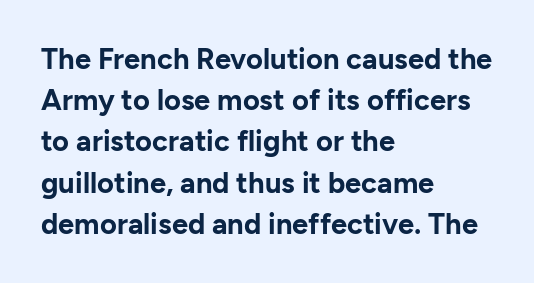
{"serif": "no", "italic": "no", "bold": "yes", "weight": "bold", "width": "normal", "stroke_contrast": "low", "x_height": "medium", "monospaced": "no", "underline": "no", "align": "left", "line_spacing": "normal", "line_spacing_ratio": 1.42, "letter_spacing": "normal", "letter_spacing_em": 0.0, "glyph_px": 29}
